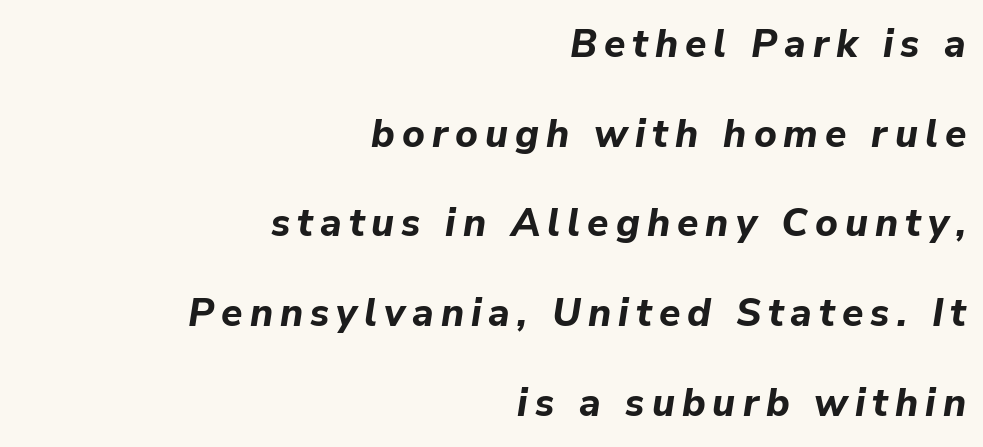
Q: Is the text bold? A: Yes.
Q: Is the text italic (slanted)? A: Yes, it leans right by about 9 degrees.
Q: Is the text underlined? A: No.
Q: How is the paragraph aligned? A: Right-aligned.
Q: Is the spacing between lines tight, normal or loose? A: Loose.
Q: Width (condensed, normal, or wide)? A: Normal.
Q: Stroke contrast? A: Low.
Q: x-height? A: Medium.
Q: Monospaced? A: No.
